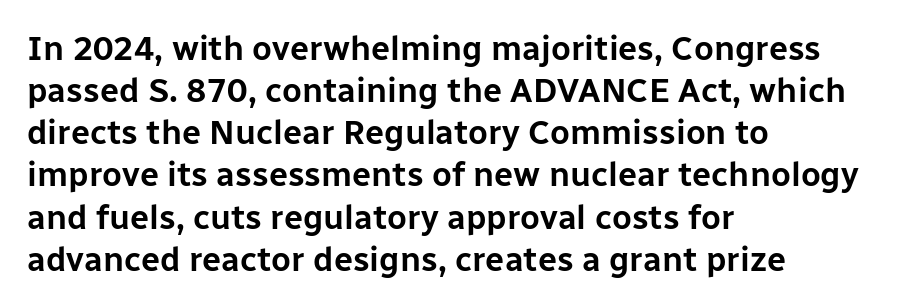
The image shows 34 px sans-serif type, upright; set left-aligned, line spacing 1.24x, normal letter spacing, not underlined; low stroke contrast and a medium x-height.
